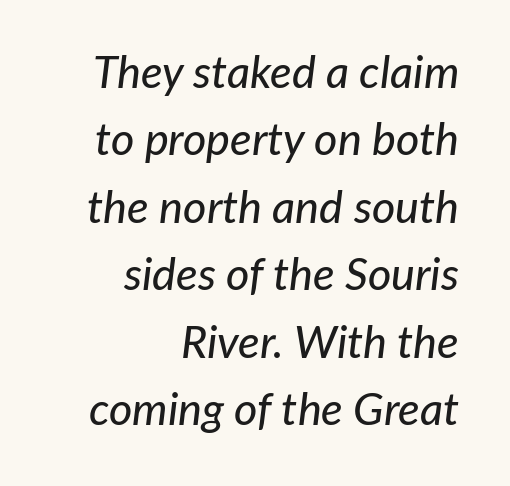
{"italic": "yes", "lean": "right", "slant_degrees": 7, "width": "normal", "stroke_contrast": "low", "x_height": "medium", "monospaced": "no", "underline": "no", "align": "right", "line_spacing": "normal", "line_spacing_ratio": 1.5, "letter_spacing": "normal", "letter_spacing_em": 0.0, "glyph_px": 45}
